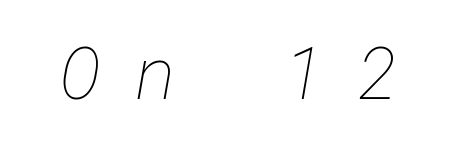
Letters rest on an invisible, unmarked baseline. What stands out about the letter spacing? Its width — letters are far apart. On a weight scale, this lands at 450 or below.
